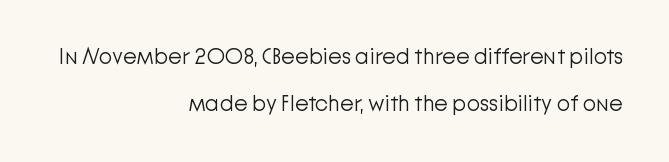
Q: Is the text bold? A: No.
Q: Is the text italic (slanted)? A: No, it is upright.
Q: Is the text underlined? A: No.
Q: How is the paragraph aligned? A: Right-aligned.
Q: Is the spacing between letters normal or unusually wide? A: Normal.
Q: Is the spacing between lines tight, normal or loose? A: Loose.
